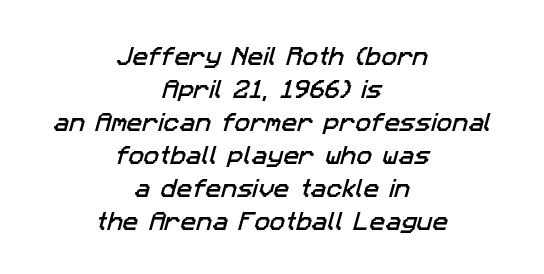
Has an underline been added? It has not. Typeset on center — no edge is straight. Inter-character spacing is left at the font's built-in metrics. Regular leading.
